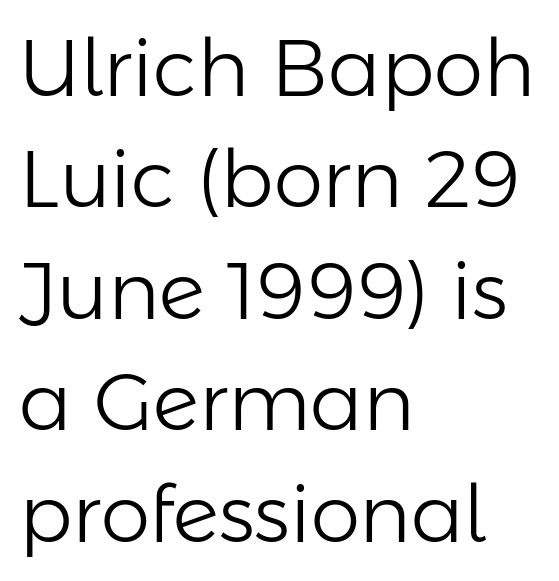
The image shows 79 px light sans-serif type, upright; set left-aligned, normal line spacing (1.41x), normal letter spacing, not underlined; low stroke contrast and a medium x-height.
